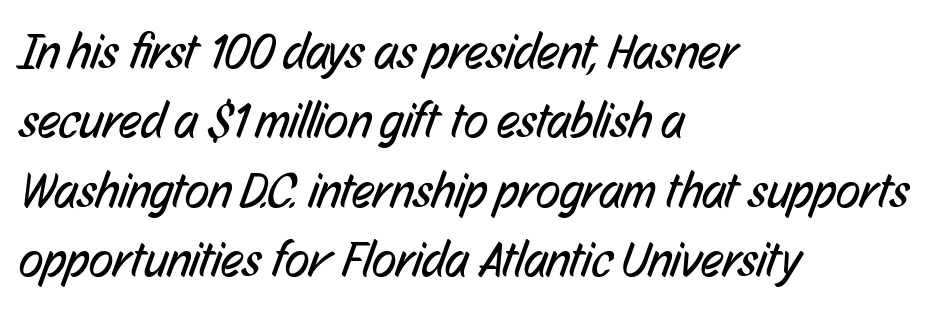
The image shows 50 px regular-weight, condensed sans-serif type; set left-aligned, normal line spacing (1.39x), normal letter spacing, not underlined; low stroke contrast and a medium x-height.
